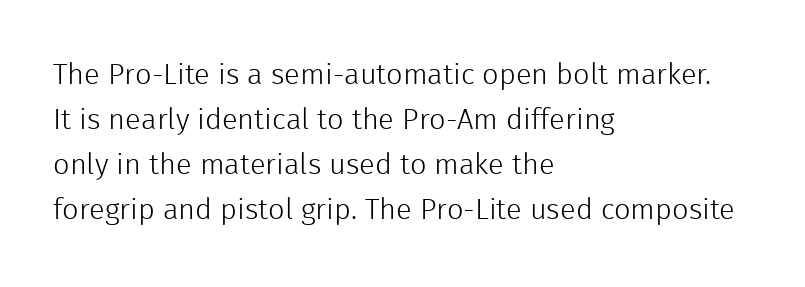
Q: Is the text bold? A: No.
Q: Is the text italic (slanted)? A: No, it is upright.
Q: Is the typeface a serif or a sans-serif typeface? A: Sans-serif.
Q: Is the text underlined? A: No.
Q: How is the paragraph aligned? A: Left-aligned.
Q: Is the spacing between letters normal or unusually wide? A: Normal.
Q: Is the spacing between lines tight, normal or loose? A: Normal.
Q: Width (condensed, normal, or wide)? A: Normal.
Q: x-height? A: Medium.
Q: Monospaced? A: No.
